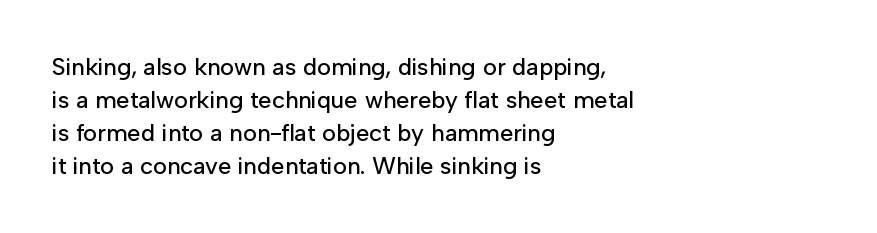
The lines are quadded left. Does extra space separate the letters? No, they use regular spacing. Tall strokes in this sample are plumb rather than angled. Notice how descenders clear the ascenders below comfortably — that's standard leading. This rendering features lettering with no underline.
